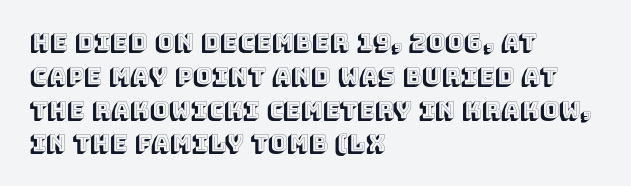
The image shows 23 px text type, upright; set left-aligned, normal line spacing (1.47x), normal letter spacing, not underlined.
